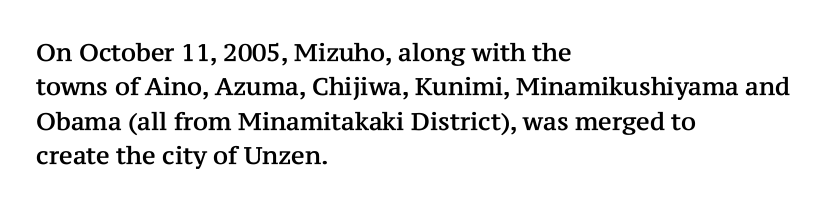
The image shows 24 px text type, upright; set left-aligned, normal line spacing (1.43x), normal letter spacing, not underlined.
